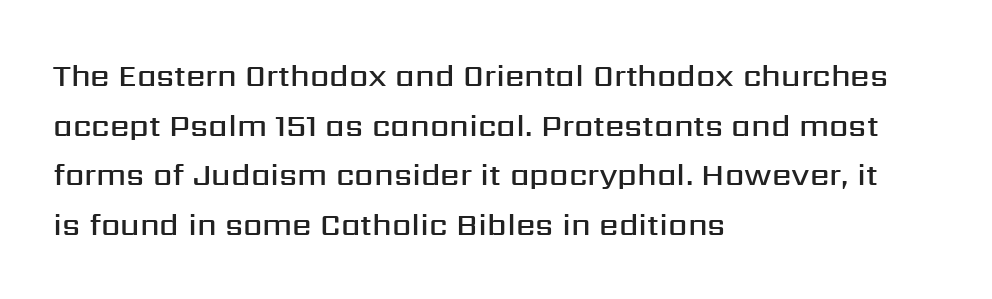
This block has exactly the height ordinary leading produces. Nothing unusual about the tracking: characters are spaced as the font intends. Grotesque or geometric, the face here clearly has no serifs. Is the block centered? No — it sits flush against the left margin. Slightly chunky letters — semibold, I'd say, not full bold. The letters stand straight up with perfectly vertical stems.
